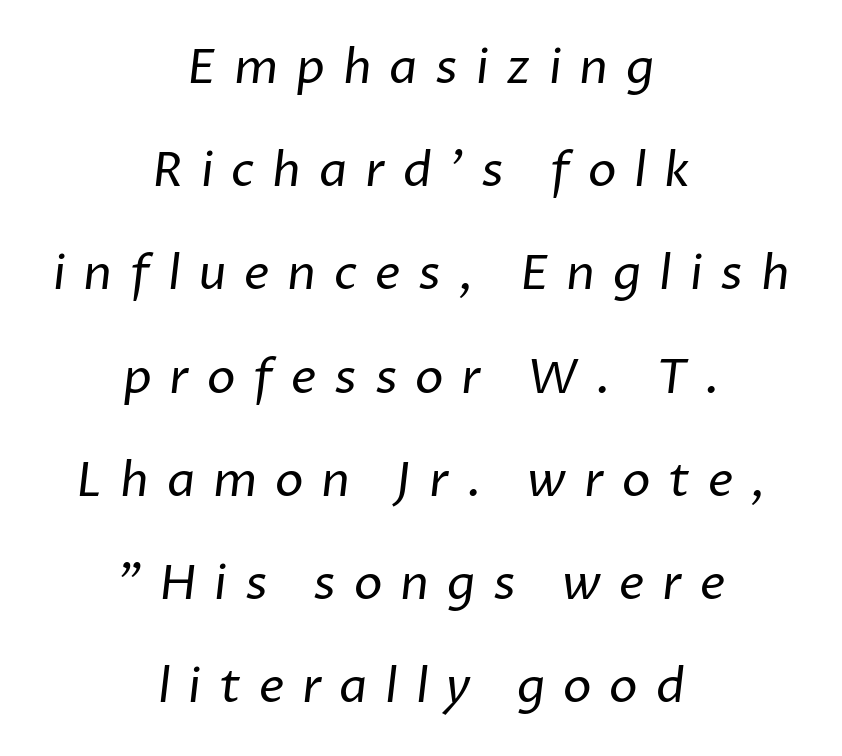
Q: Is the text bold? A: No.
Q: Is the typeface a serif or a sans-serif typeface? A: Sans-serif.
Q: Is the text underlined? A: No.
Q: How is the paragraph aligned? A: Centered.
Q: Is the spacing between letters normal or unusually wide? A: Unusually wide.
Q: Is the spacing between lines tight, normal or loose? A: Loose.
Q: Width (condensed, normal, or wide)? A: Normal.
Q: Stroke contrast? A: Low.
Q: x-height? A: Medium.
Q: Monospaced? A: No.
